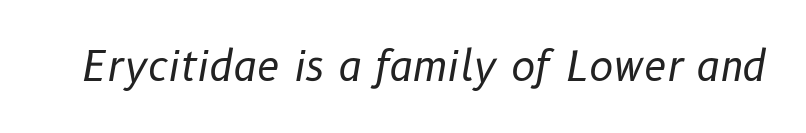
Q: Is the text bold? A: No.
Q: Is the text italic (slanted)? A: Yes, it leans right by about 10 degrees.
Q: Is the text underlined? A: No.
Q: Is the spacing between letters normal or unusually wide? A: Normal.
Q: Width (condensed, normal, or wide)? A: Normal.
Q: Stroke contrast? A: Low.
Q: x-height? A: Medium.
Q: Monospaced? A: No.
